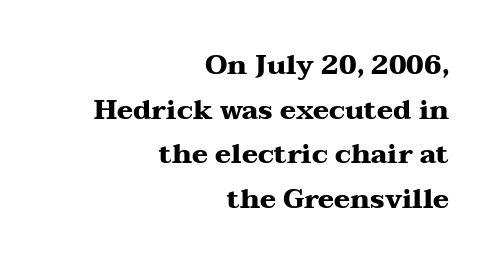
{"italic": "no", "bold": "yes", "underline": "no", "align": "right", "line_spacing": "normal", "line_spacing_ratio": 1.65, "letter_spacing": "normal", "letter_spacing_em": 0.0, "glyph_px": 27}
